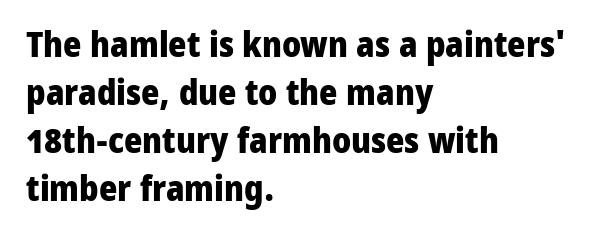
Classification — sans serif. The typesetting leans heavy: a genuine bold. The letters stand straight up with perfectly vertical stems. The specimen omits any rule beneath the text block's lines. Is the block centered? No — it sits flush against the left margin. Is there much room between lines? A standard amount, neither cramped nor airy.
